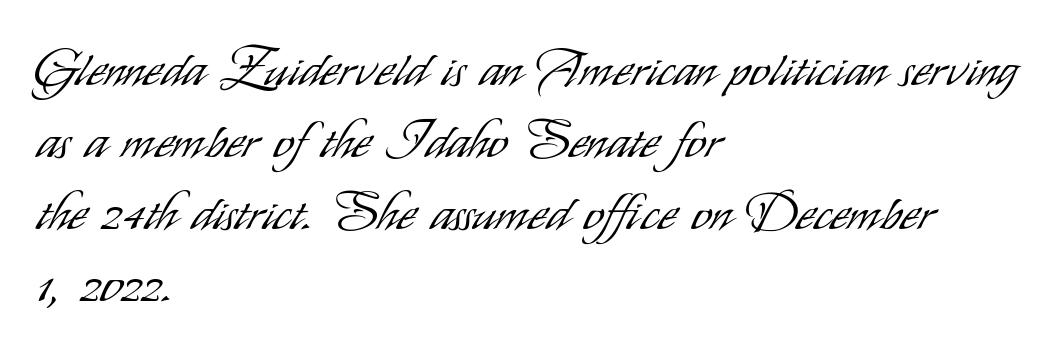
The image shows 51 px light, condensed sans-serif type; set left-aligned, normal line spacing (1.41x), normal letter spacing, not underlined; low stroke contrast and a small x-height.
